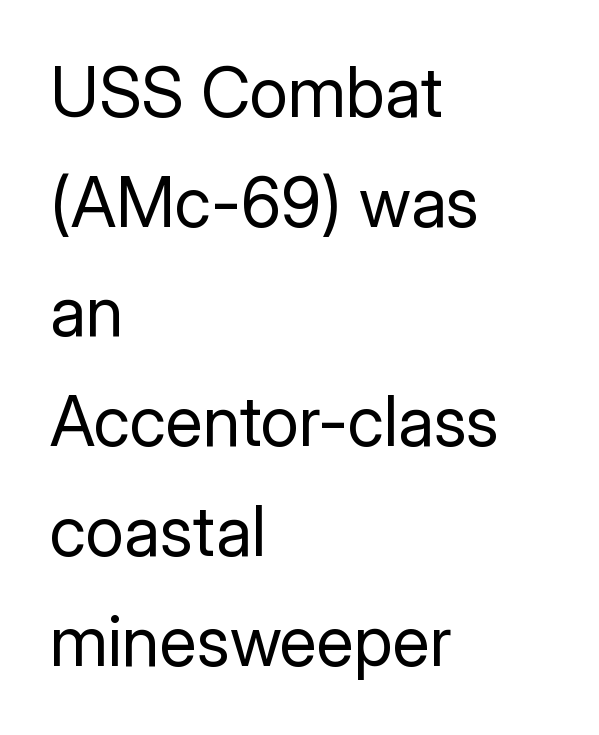
Q: Is the text bold? A: No.
Q: Is the text italic (slanted)? A: No, it is upright.
Q: Is the typeface a serif or a sans-serif typeface? A: Sans-serif.
Q: Is the text underlined? A: No.
Q: How is the paragraph aligned? A: Left-aligned.
Q: Is the spacing between letters normal or unusually wide? A: Normal.
Q: Is the spacing between lines tight, normal or loose? A: Normal.
Q: Width (condensed, normal, or wide)? A: Normal.
Q: Stroke contrast? A: Low.
Q: x-height? A: Medium.
Q: Monospaced? A: No.
